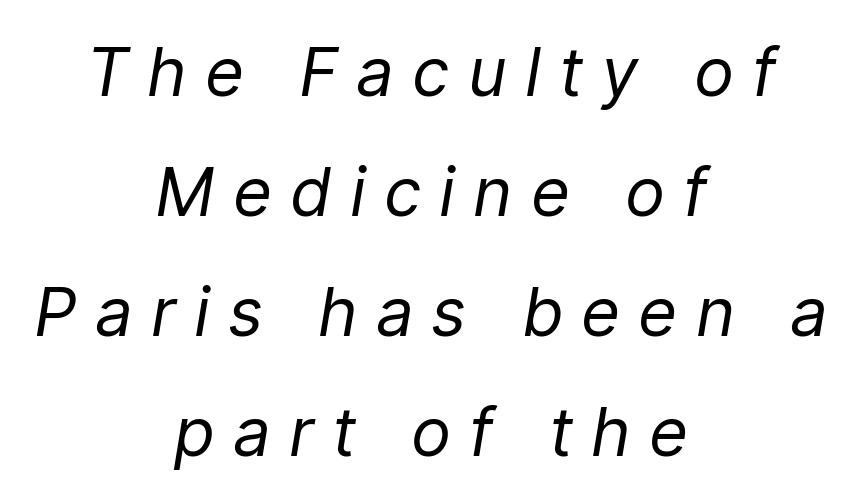
Q: Is the text bold? A: No.
Q: Is the text italic (slanted)? A: Yes, it leans right by about 9 degrees.
Q: Is the text underlined? A: No.
Q: How is the paragraph aligned? A: Centered.
Q: Is the spacing between letters normal or unusually wide? A: Unusually wide.
Q: Width (condensed, normal, or wide)? A: Normal.
Q: Stroke contrast? A: Low.
Q: x-height? A: Medium.
Q: Monospaced? A: No.
